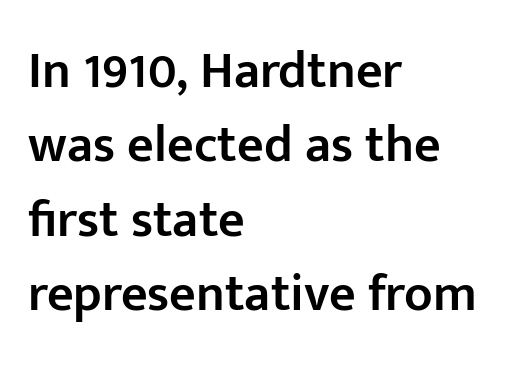
Compared with an ordinary text face, these strokes are moderately heavier — a semibold. Which margin do the lines hug? The left one — the right edge is uneven. Quick note: underline off. The leading is moderate, giving the passage an even texture. Varying glyph widths throughout — classic text-font behaviour.
